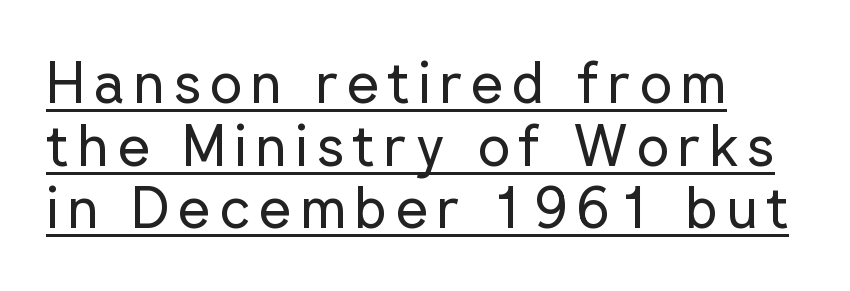
Q: Is the text bold? A: No.
Q: Is the text italic (slanted)? A: No, it is upright.
Q: Is the typeface a serif or a sans-serif typeface? A: Sans-serif.
Q: Is the text underlined? A: Yes.
Q: How is the paragraph aligned? A: Left-aligned.
Q: Is the spacing between lines tight, normal or loose? A: Tight.
Q: Width (condensed, normal, or wide)? A: Normal.
Q: Stroke contrast? A: Low.
Q: x-height? A: Medium.
Q: Monospaced? A: No.
